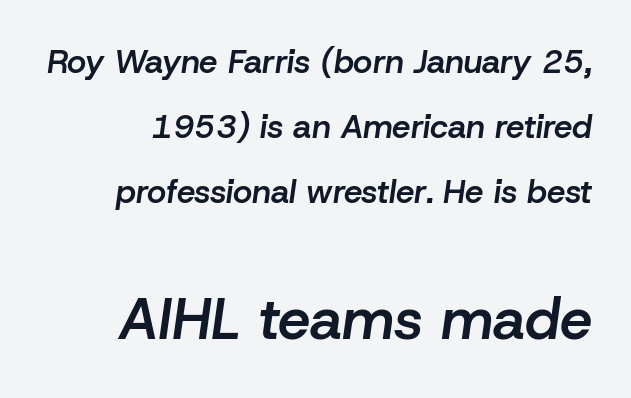
Q: Is the text bold? A: Semi-bold.
Q: Is the text italic (slanted)? A: Yes, it leans right by about 8 degrees.
Q: Is the text underlined? A: No.
Q: Is the spacing between letters normal or unusually wide? A: Normal.
Q: Is the spacing between lines tight, normal or loose? A: Loose.
Q: Which block of text is set in a larger size, the first (top) or the second (bottom)? A: The second (bottom) one.
Q: Width (condensed, normal, or wide)? A: Normal.
Q: Stroke contrast? A: Low.
Q: x-height? A: Medium.
Q: Monospaced? A: No.
